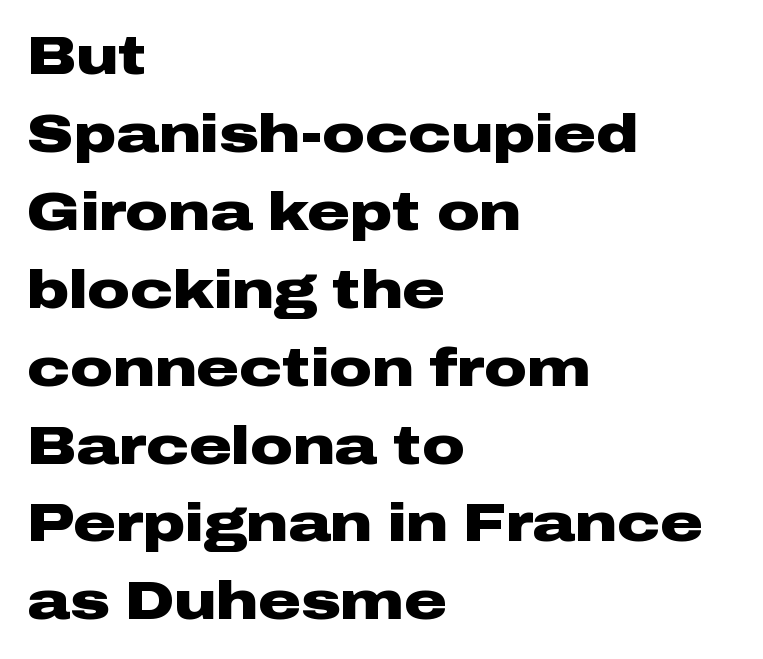
Q: Is the text bold? A: Yes.
Q: Is the text italic (slanted)? A: No, it is upright.
Q: Is the typeface a serif or a sans-serif typeface? A: Sans-serif.
Q: Is the text underlined? A: No.
Q: How is the paragraph aligned? A: Left-aligned.
Q: Is the spacing between letters normal or unusually wide? A: Normal.
Q: Is the spacing between lines tight, normal or loose? A: Normal.
Q: Width (condensed, normal, or wide)? A: Wide.
Q: Stroke contrast? A: Low.
Q: x-height? A: Medium.
Q: Monospaced? A: No.
